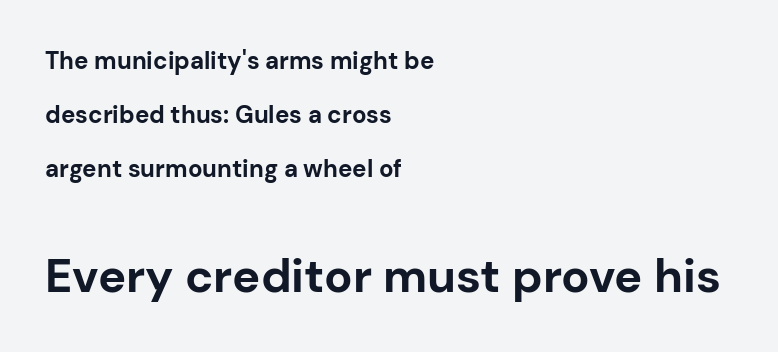
Q: Is the text bold? A: Yes.
Q: Is the text italic (slanted)? A: No, it is upright.
Q: Is the typeface a serif or a sans-serif typeface? A: Sans-serif.
Q: Is the text underlined? A: No.
Q: How is the paragraph aligned? A: Left-aligned.
Q: Is the spacing between letters normal or unusually wide? A: Normal.
Q: Is the spacing between lines tight, normal or loose? A: Loose.
Q: Which block of text is set in a larger size, the first (top) or the second (bottom)? A: The second (bottom) one.
Q: Width (condensed, normal, or wide)? A: Normal.
Q: Stroke contrast? A: Low.
Q: x-height? A: Medium.
Q: Monospaced? A: No.
